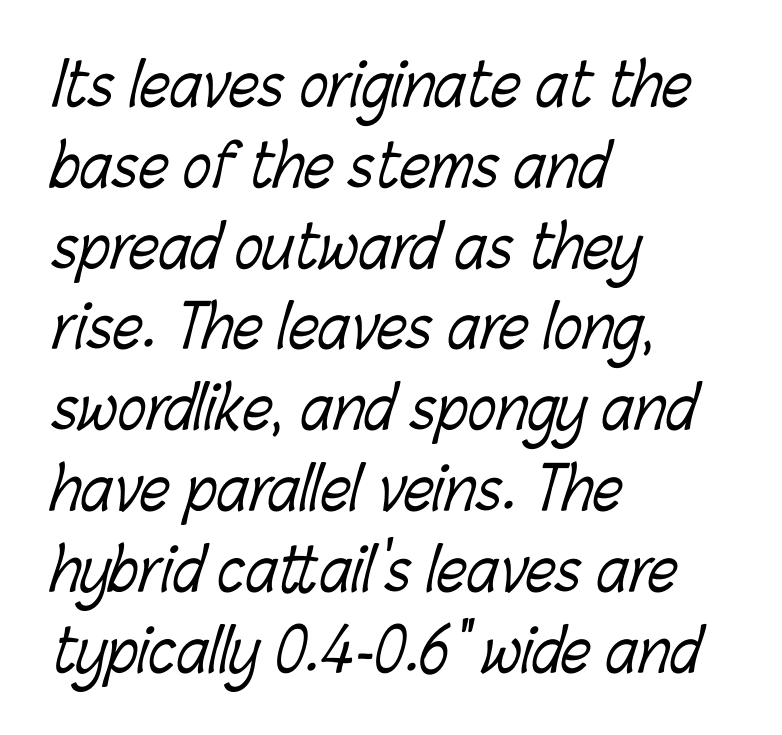
The image shows 59 px light, condensed type; set left-aligned, normal line spacing (1.37x), normal letter spacing, not underlined; low stroke contrast and a medium x-height.
